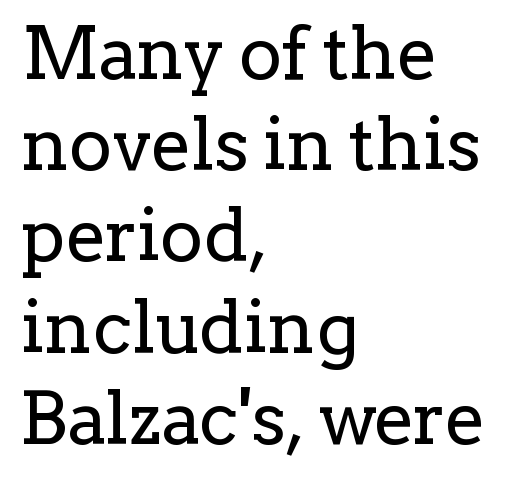
Note the varied advance widths — an 'i' is clearly narrower than an 'm'. A roman cut, with each character standing at attention. These lines sit exactly where default settings would place them. The tracking reads as untouched default to a designer's eye. In terms of letterform style, serifs are clearly present. Stem width sits at or under what a default text font uses.
